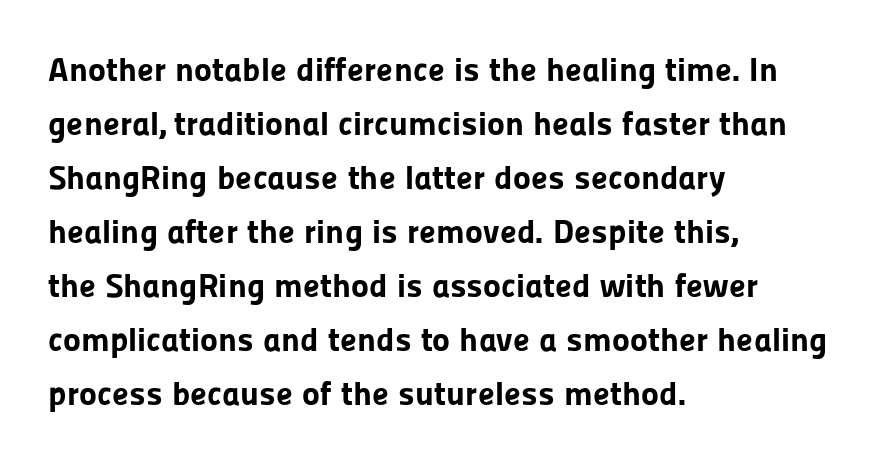
The image shows 34 px bold sans-serif type, upright; set left-aligned, normal line spacing (1.59x), normal letter spacing, not underlined; low stroke contrast and a medium x-height.
